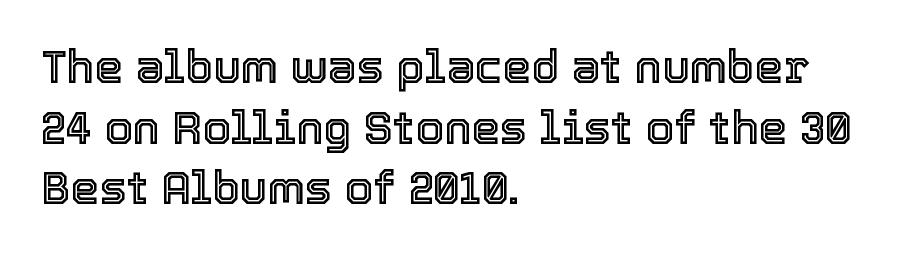
{"italic": "no", "width": "normal", "x_height": "medium", "monospaced": "no", "underline": "no", "align": "left", "line_spacing": "normal", "line_spacing_ratio": 1.32, "letter_spacing": "normal", "letter_spacing_em": 0.0, "glyph_px": 46}
